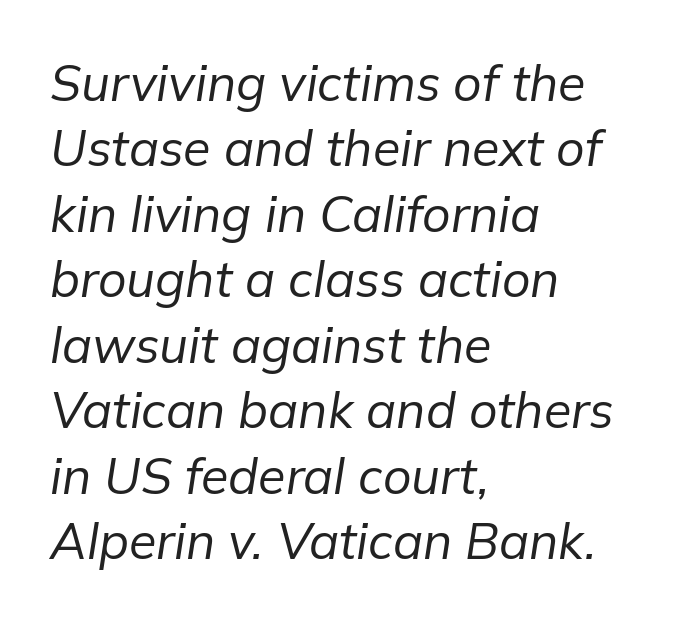
The horizontal fit of the characters is conventional and even. The specimen reads as italic at a glance. In terms of leading, this rendering sits right in the middle. Character widths vary here, with narrow letters taking less room than wide ones. Descenders are the only things crossing below the line. Bold? No — there's no thickening of the strokes.
